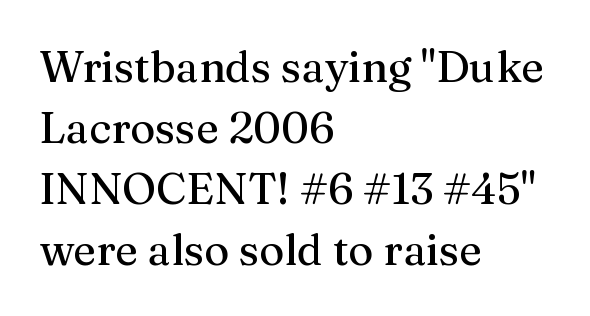
Q: Is the text italic (slanted)? A: No, it is upright.
Q: Is the typeface a serif or a sans-serif typeface? A: Serif.
Q: Is the text underlined? A: No.
Q: How is the paragraph aligned? A: Left-aligned.
Q: Is the spacing between letters normal or unusually wide? A: Normal.
Q: Is the spacing between lines tight, normal or loose? A: Normal.
Q: Width (condensed, normal, or wide)? A: Normal.
Q: Stroke contrast? A: Medium.
Q: x-height? A: Medium.
Q: Monospaced? A: No.
